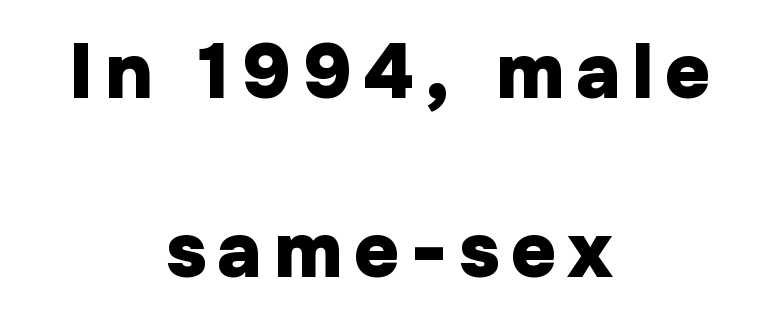
{"serif": "no", "italic": "no", "bold": "yes", "weight": "heavy", "width": "normal", "stroke_contrast": "low", "x_height": "medium", "monospaced": "no", "underline": "no", "align": "center", "line_spacing": "loose", "line_spacing_ratio": 2.3, "glyph_px": 78}
